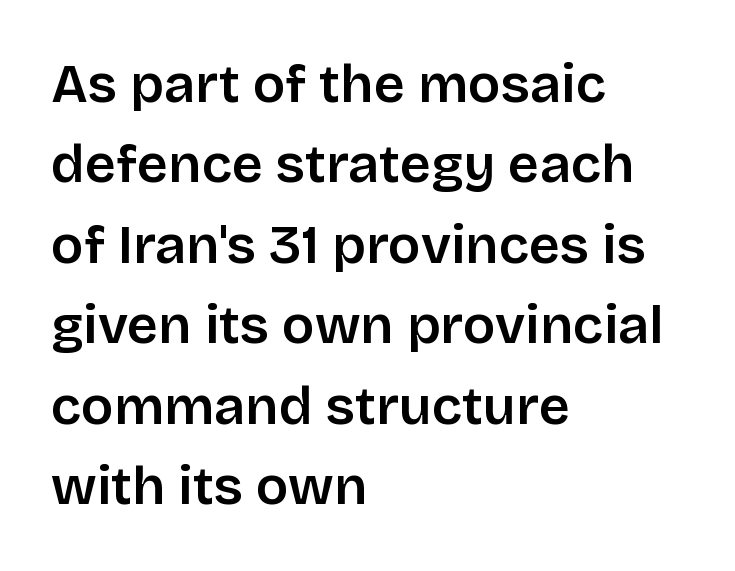
Short note: letters normally spaced. Where is the straight margin? On the left. It's the straight-up-and-down kind of type. Observe the absence of serifs on each vertical stroke in this sample. Is this a fixed-width face? No — the glyphs have proportional, varying widths.
